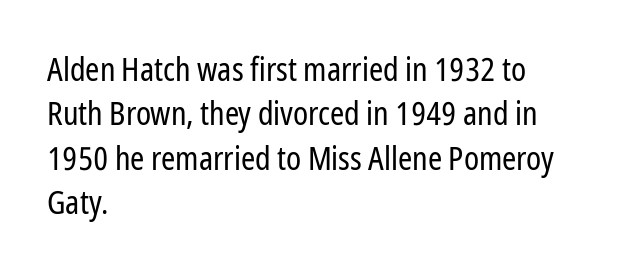
{"serif": "no", "italic": "no", "bold": "no", "weight": "regular", "width": "condensed", "stroke_contrast": "low", "x_height": "medium", "monospaced": "no", "underline": "no", "align": "left", "line_spacing": "normal", "line_spacing_ratio": 1.39, "letter_spacing": "normal", "letter_spacing_em": 0.0, "glyph_px": 32}
